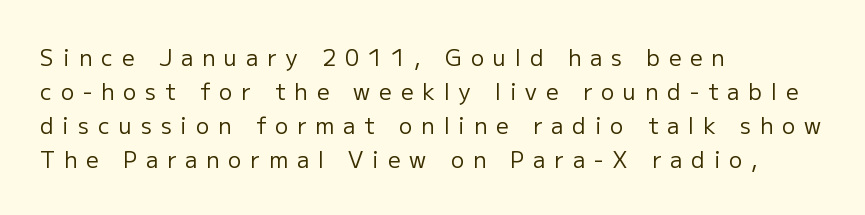
Q: Is the text bold? A: No.
Q: Is the text italic (slanted)? A: No, it is upright.
Q: Is the text underlined? A: No.
Q: How is the paragraph aligned? A: Left-aligned.
Q: Is the spacing between letters normal or unusually wide? A: Unusually wide.
Q: Is the spacing between lines tight, normal or loose? A: Normal.
